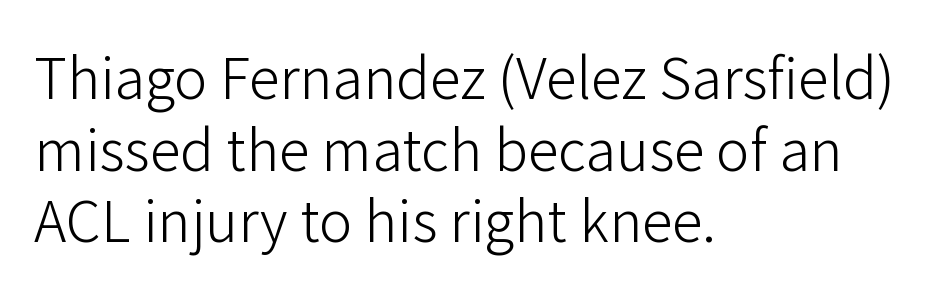
The passage shown is typed in a proportional face where columns would drift. The line-height multiplier appears to be the usual default. The cut favours lightness, reaching ordinary text weight at its darkest. The specimen omits any rule beneath the text block's lines.
